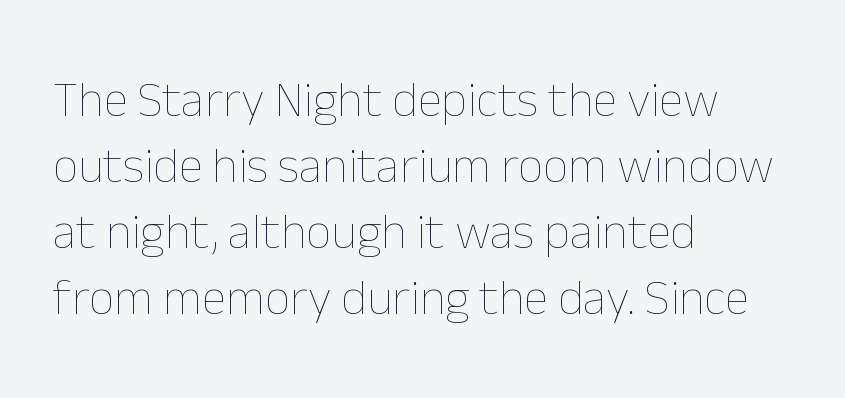
The image shows 50 px thin type, upright; set left-aligned, normal line spacing (1.32x), normal letter spacing, not underlined; low stroke contrast and a medium x-height.
